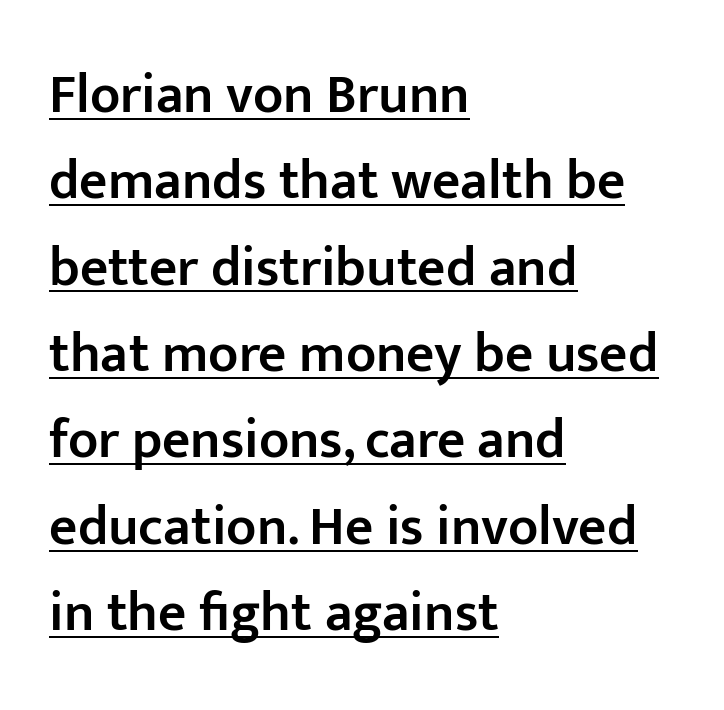
Q: Is the text bold? A: Semi-bold.
Q: Is the text italic (slanted)? A: No, it is upright.
Q: Is the typeface a serif or a sans-serif typeface? A: Sans-serif.
Q: Is the text underlined? A: Yes.
Q: How is the paragraph aligned? A: Left-aligned.
Q: Is the spacing between letters normal or unusually wide? A: Normal.
Q: Is the spacing between lines tight, normal or loose? A: Normal.
Q: Width (condensed, normal, or wide)? A: Normal.
Q: Stroke contrast? A: Low.
Q: x-height? A: Medium.
Q: Monospaced? A: No.
